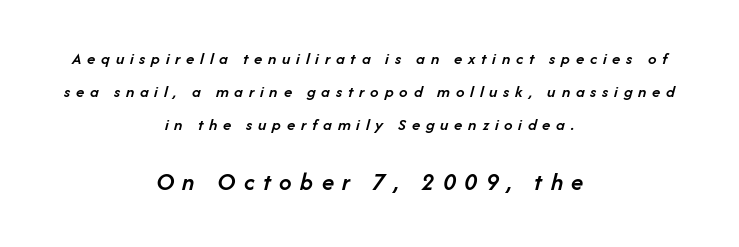
Q: Is the text bold? A: Semi-bold.
Q: Is the text italic (slanted)? A: Yes, it leans right by about 14 degrees.
Q: Is the text underlined? A: No.
Q: How is the paragraph aligned? A: Centered.
Q: Is the spacing between letters normal or unusually wide? A: Unusually wide.
Q: Is the spacing between lines tight, normal or loose? A: Loose.
Q: Which block of text is set in a larger size, the first (top) or the second (bottom)? A: The second (bottom) one.
